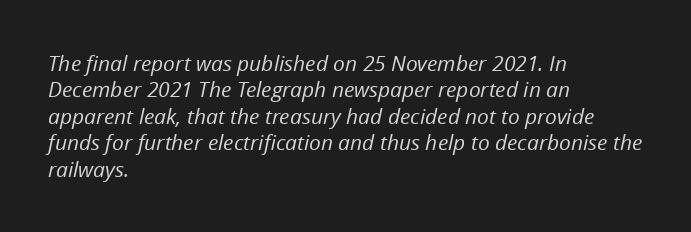
If you drew a ruler down the left edge, every line would touch it. Underlining? Definitely not there. The space between consecutive lines is moderate. The font's italic variant was chosen for this text.
